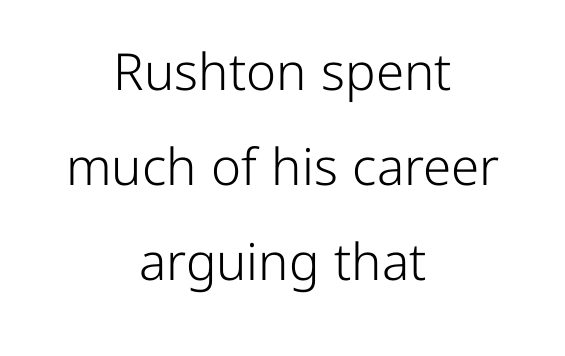
Q: Is the text bold? A: No.
Q: Is the text italic (slanted)? A: No, it is upright.
Q: Is the typeface a serif or a sans-serif typeface? A: Sans-serif.
Q: Is the text underlined? A: No.
Q: How is the paragraph aligned? A: Centered.
Q: Is the spacing between letters normal or unusually wide? A: Normal.
Q: Width (condensed, normal, or wide)? A: Normal.
Q: Stroke contrast? A: Low.
Q: x-height? A: Medium.
Q: Monospaced? A: No.
